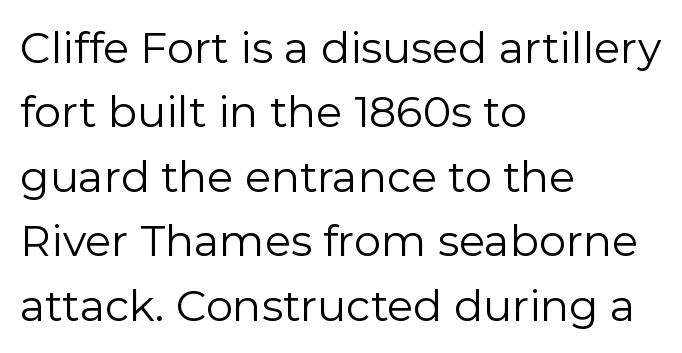
No italicization has been applied; the sample stays upright. Any mark beneath the type? The region is blank. Glyph-to-glyph distance matches everyday printed text. Does the copy run flush right? No — it runs flush left. A sans-serif font was chosen for this passage. This sample has the flowing, uneven cadence of proportional lettering.
